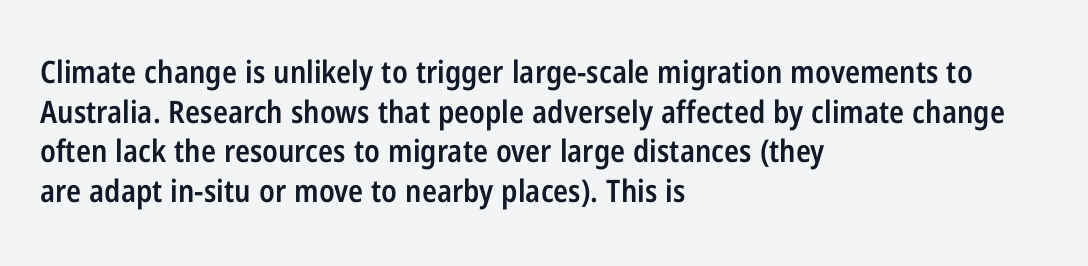
These lines are composed in type without serifs. If you drew a ruler down the left edge, every line would touch it. The axis of the letterforms is exactly vertical. The strokes are fattened partway — semibold, not bold. The letters sit at their default tracking, neither squeezed nor spread. Reading down the column, the eye jumps a familiar distance to each next line.
